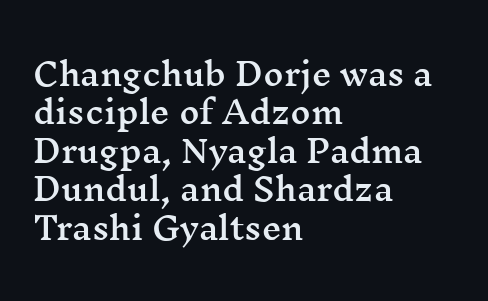
Letterform terminals end in serifs throughout the passage. These lines were composed using upright roman letters. Horizontal alignment here is leftward, the default for most running prose. Inter-character spacing is left at the font's built-in metrics. Think of a printed novel: that variable character pitch is what you see here. The gap between lines stays unmarked.
